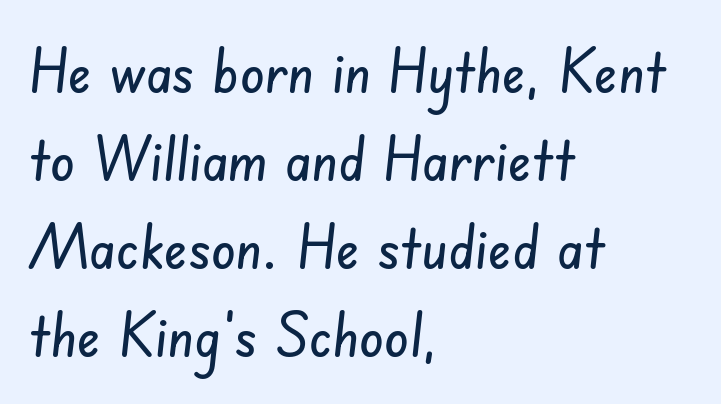
The image shows 62 px condensed sans-serif type; set left-aligned, normal line spacing (1.42x), normal letter spacing, not underlined; low stroke contrast and a small x-height.
